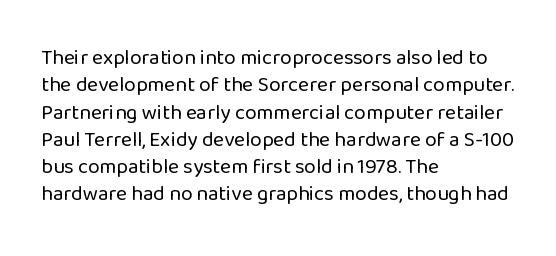
The image shows 21 px text type, upright; set left-aligned, normal line spacing (1.3x), normal letter spacing, not underlined.
